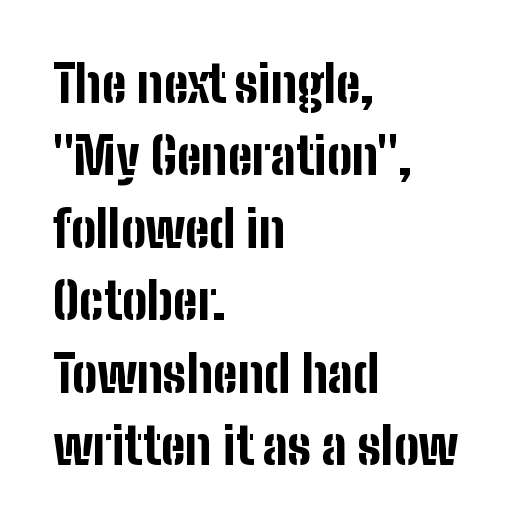
{"serif": "no", "italic": "no", "bold": "yes", "weight": "bold", "width": "condensed", "stroke_contrast": "low", "x_height": "medium", "monospaced": "no", "underline": "no", "align": "left", "line_spacing": "normal", "line_spacing_ratio": 1.45, "letter_spacing": "normal", "letter_spacing_em": 0.0, "glyph_px": 50}
